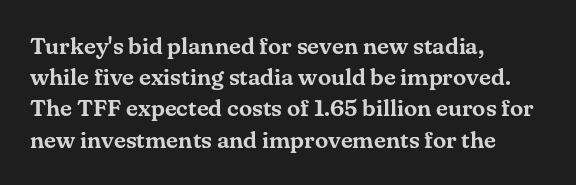
Does the copy run flush right? No — it runs flush left. The font's upright variant was chosen for this text. Descender tails drop into unmarked territory. Reading down the column, the eye jumps a familiar distance to each next line.
